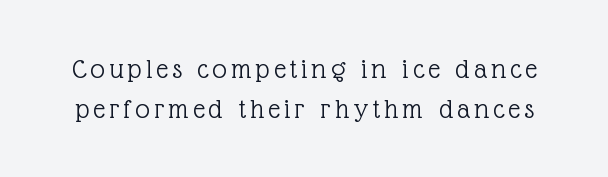
Q: Is the text bold? A: No.
Q: Is the text italic (slanted)? A: No, it is upright.
Q: Is the typeface a serif or a sans-serif typeface? A: Serif.
Q: Is the text underlined? A: No.
Q: Is the spacing between lines tight, normal or loose? A: Normal.
Q: Width (condensed, normal, or wide)? A: Normal.
Q: x-height? A: Medium.
Q: Monospaced? A: No.
